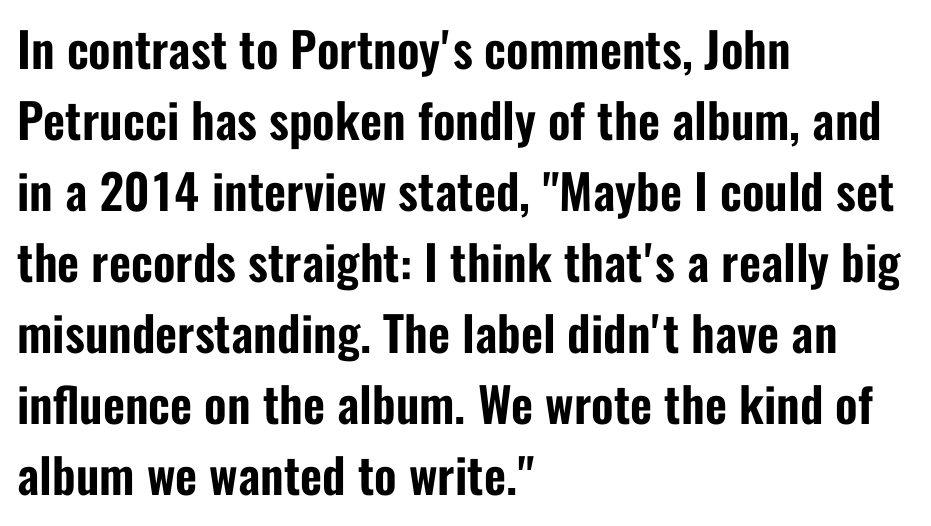
The image shows 48 px condensed sans-serif type, upright; set left-aligned, normal line spacing (1.48x), normal letter spacing, not underlined; low stroke contrast and a medium x-height.
